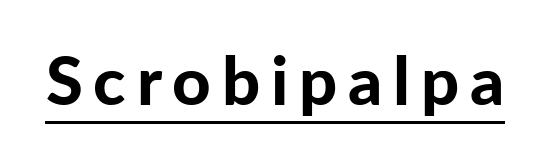
{"serif": "no", "italic": "no", "bold": "yes", "weight": "bold", "width": "normal", "stroke_contrast": "low", "x_height": "medium", "monospaced": "no", "underline": "yes", "glyph_px": 67}
